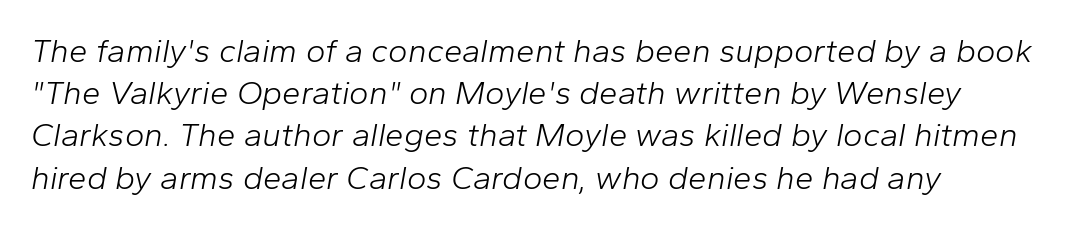
Here the designer chose a conventional face with non-uniform glyph widths. Descender tails drop into unmarked territory. Left-aligned paragraph, ragged on the right. Weight class: somewhere from thin through regular. These lines sit exactly where default settings would place them.
